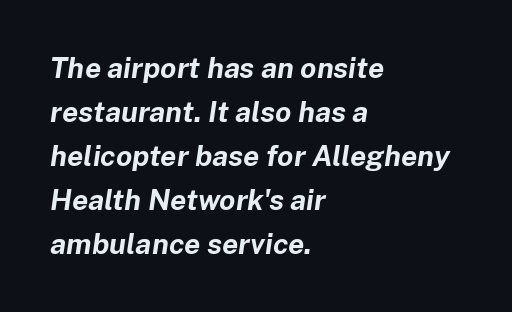
The image shows 29 px bold type, italic (leaning right); set left-aligned, normal line spacing (1.52x), normal letter spacing, not underlined; low stroke contrast and a medium x-height.
